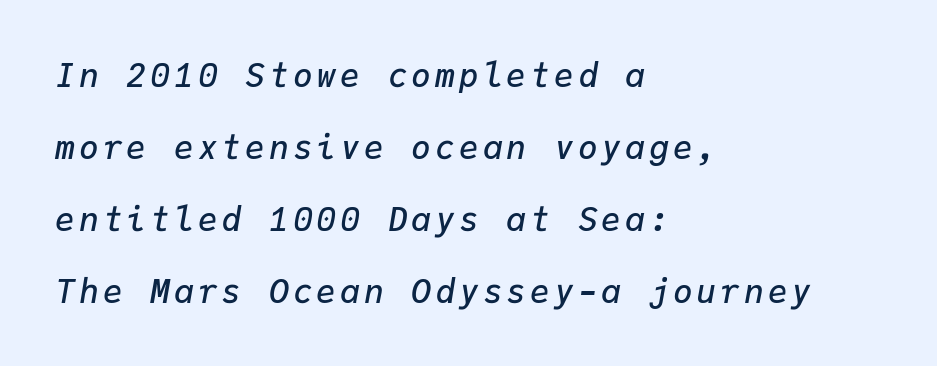
Q: Is the text bold? A: Semi-bold.
Q: Is the text italic (slanted)? A: Yes, it leans right by about 9 degrees.
Q: Is the text underlined? A: No.
Q: How is the paragraph aligned? A: Left-aligned.
Q: Is the spacing between lines tight, normal or loose? A: Loose.
Q: Width (condensed, normal, or wide)? A: Normal.
Q: Stroke contrast? A: Low.
Q: x-height? A: Medium.
Q: Monospaced? A: Yes.
